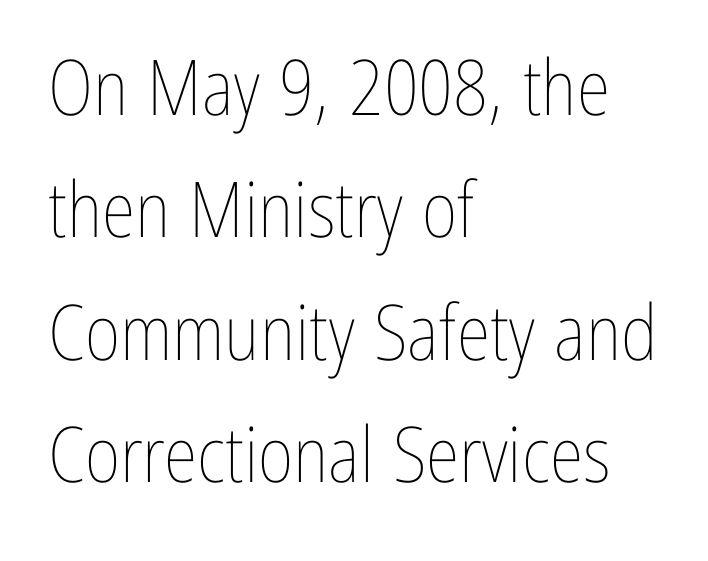
Do the letters lean? They stand straight. This sample is left-justified, so line endings fall wherever the words run out. Students, note that the glyphs here touch the page at normal intervals. A normal amount of white space separates one row of letters from the next. The gap between lines stays unmarked.
